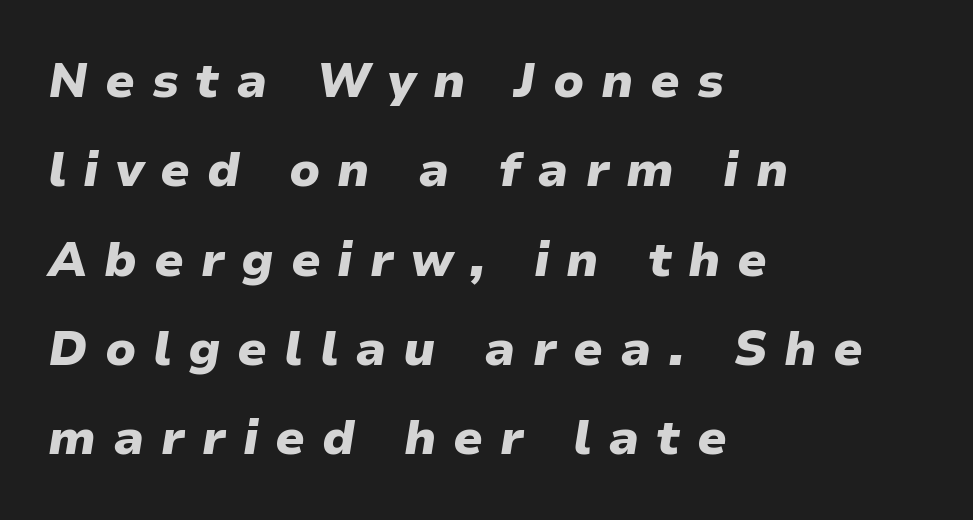
{"italic": "yes", "lean": "right", "slant_degrees": 9, "bold": "yes", "weight": "heavy", "width": "normal", "stroke_contrast": "low", "x_height": "medium", "monospaced": "no", "underline": "no", "align": "left", "line_spacing_ratio": 1.86, "letter_spacing": "wide", "letter_spacing_em": 0.35, "glyph_px": 48}
